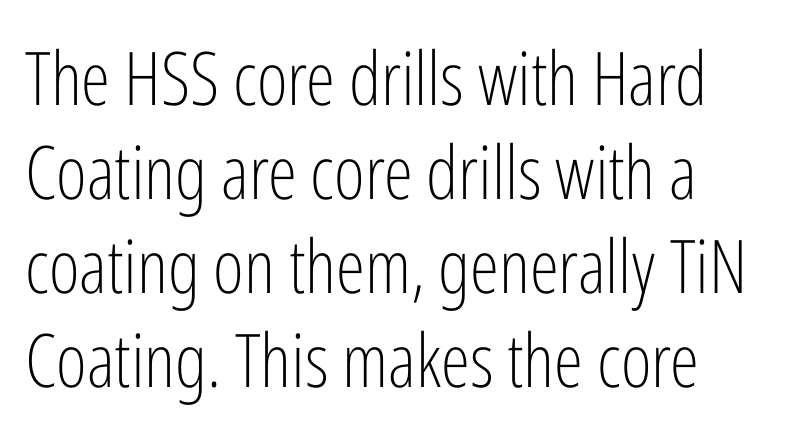
Q: Is the text bold? A: No.
Q: Is the text italic (slanted)? A: No, it is upright.
Q: Is the typeface a serif or a sans-serif typeface? A: Sans-serif.
Q: Is the text underlined? A: No.
Q: Is the spacing between letters normal or unusually wide? A: Normal.
Q: Is the spacing between lines tight, normal or loose? A: Normal.
Q: Width (condensed, normal, or wide)? A: Condensed.
Q: Stroke contrast? A: Low.
Q: x-height? A: Medium.
Q: Monospaced? A: No.
